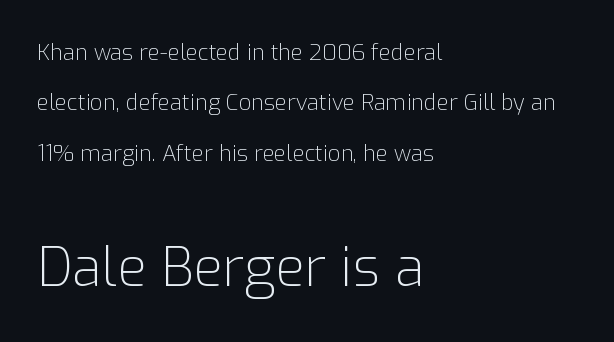
The image shows 54 px light sans-serif type, upright; set left-aligned, loose line spacing (2.29x), normal letter spacing, not underlined; the second (bottom) block is 2.45x larger; low stroke contrast and a medium x-height.
